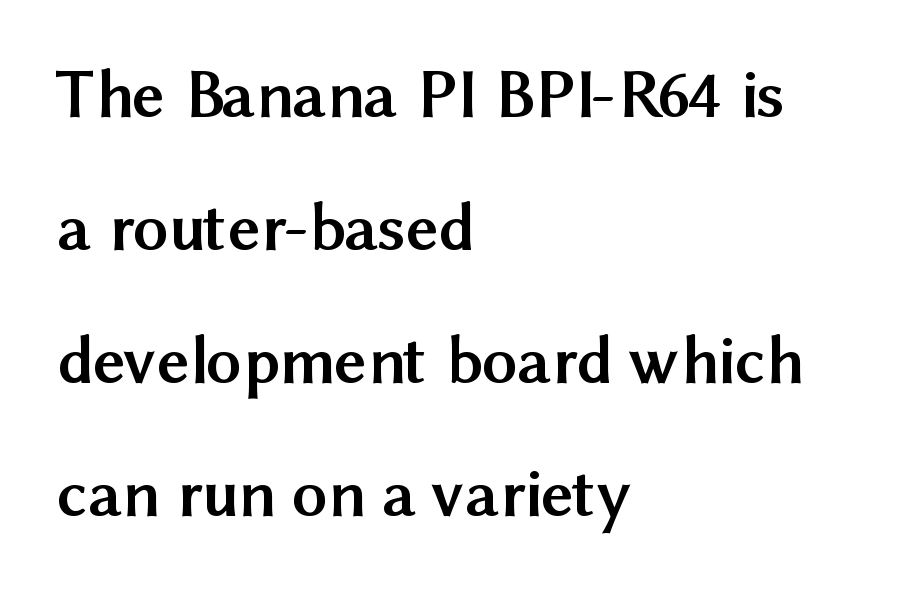
Q: Is the text bold? A: Yes.
Q: Is the text italic (slanted)? A: No, it is upright.
Q: Is the typeface a serif or a sans-serif typeface? A: Sans-serif.
Q: Is the text underlined? A: No.
Q: How is the paragraph aligned? A: Left-aligned.
Q: Is the spacing between letters normal or unusually wide? A: Normal.
Q: Is the spacing between lines tight, normal or loose? A: Loose.
Q: Width (condensed, normal, or wide)? A: Normal.
Q: Stroke contrast? A: Medium.
Q: x-height? A: Medium.
Q: Monospaced? A: No.
